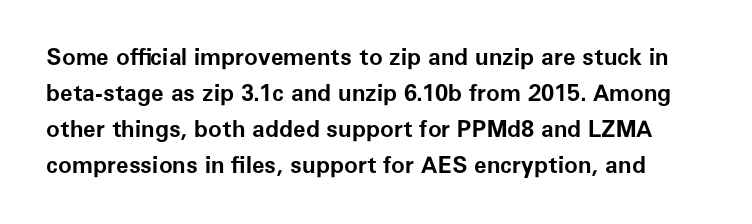
Q: Is the text bold? A: Yes.
Q: Is the text italic (slanted)? A: No, it is upright.
Q: Is the text underlined? A: No.
Q: Is the spacing between letters normal or unusually wide? A: Normal.
Q: Is the spacing between lines tight, normal or loose? A: Normal.
